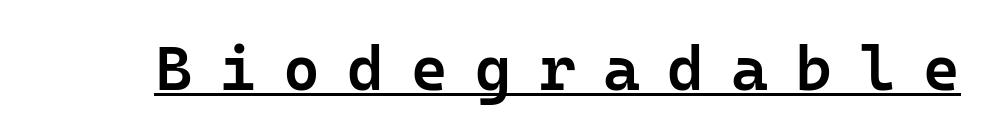
{"serif": "no", "italic": "no", "bold": "semi", "weight": "semibold", "width": "normal", "stroke_contrast": "low", "x_height": "medium", "monospaced": "yes", "underline": "yes", "letter_spacing": "wide", "letter_spacing_em": 0.43, "glyph_px": 63}
